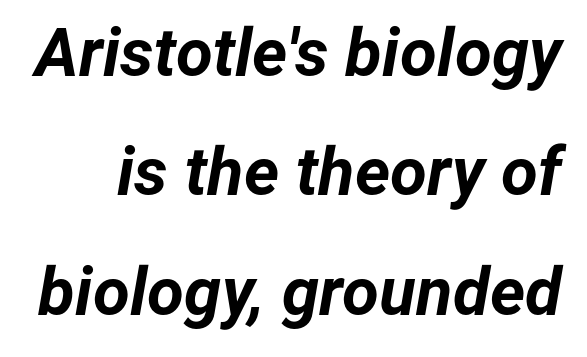
In terms of weight, the rendering is a true, heavy bold. Letters rest on an invisible, unmarked baseline. The letters sit at their default tracking, neither squeezed nor spread. The letters advance in unequal steps, a hallmark of proportional type.
